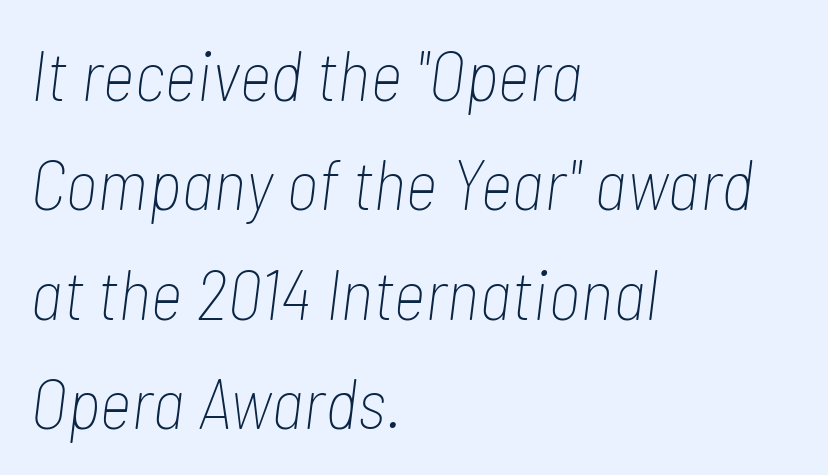
Q: Is the text bold? A: No.
Q: Is the text italic (slanted)? A: Yes, it leans right by about 7 degrees.
Q: Is the text underlined? A: No.
Q: How is the paragraph aligned? A: Left-aligned.
Q: Is the spacing between letters normal or unusually wide? A: Normal.
Q: Is the spacing between lines tight, normal or loose? A: Normal.
Q: Width (condensed, normal, or wide)? A: Condensed.
Q: Stroke contrast? A: Low.
Q: x-height? A: Medium.
Q: Monospaced? A: No.
